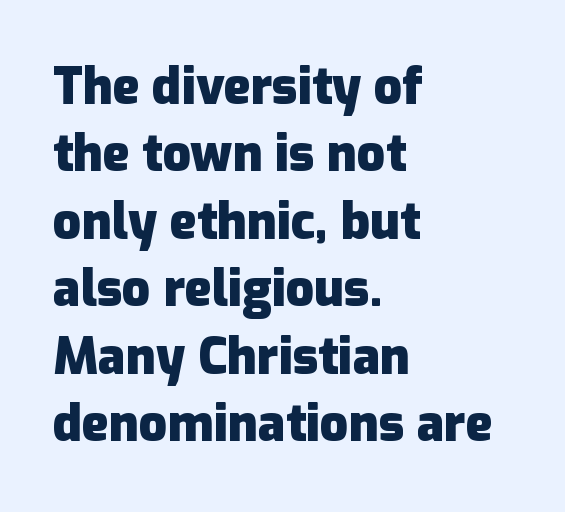
Underline: absent. Normally led — the rows are evenly, conventionally spaced. A sans-serif font was chosen for this passage. Weight: bold.
